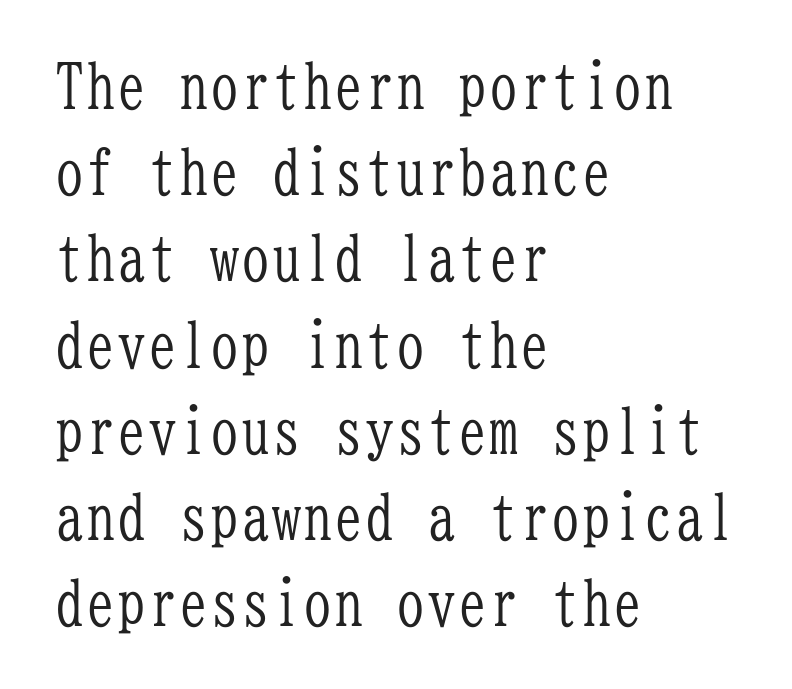
Q: Is the text bold? A: No.
Q: Is the text italic (slanted)? A: No, it is upright.
Q: Is the typeface a serif or a sans-serif typeface? A: Serif.
Q: Is the text underlined? A: No.
Q: How is the paragraph aligned? A: Left-aligned.
Q: Is the spacing between letters normal or unusually wide? A: Normal.
Q: Is the spacing between lines tight, normal or loose? A: Normal.
Q: Width (condensed, normal, or wide)? A: Condensed.
Q: Stroke contrast? A: Low.
Q: x-height? A: Medium.
Q: Monospaced? A: Yes.
